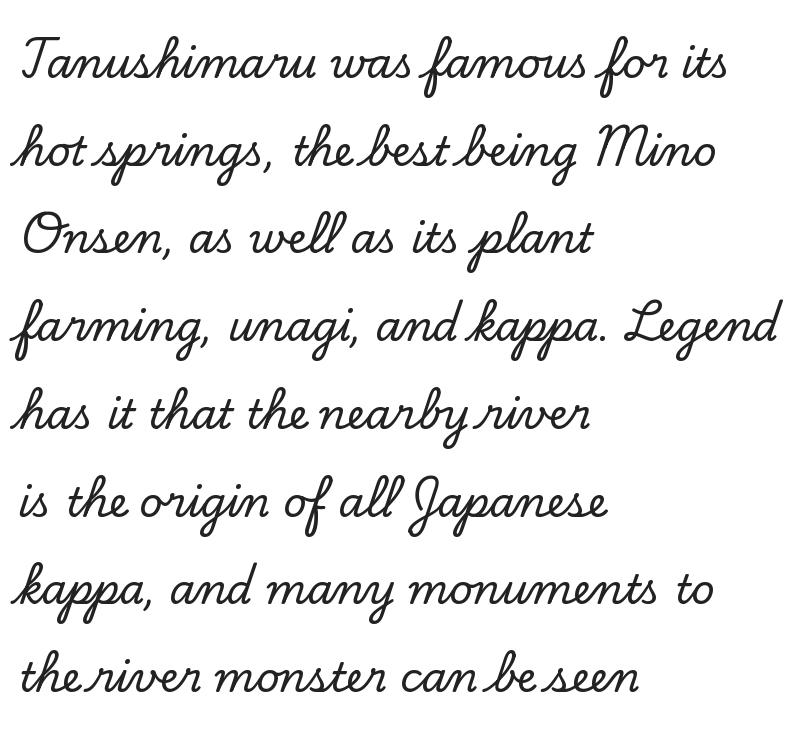
Caption: standard tracking, unaltered. No word sits above an underline. Think of a printed novel: that variable character pitch is what you see here. Line beginnings align vertically; line endings do not.
